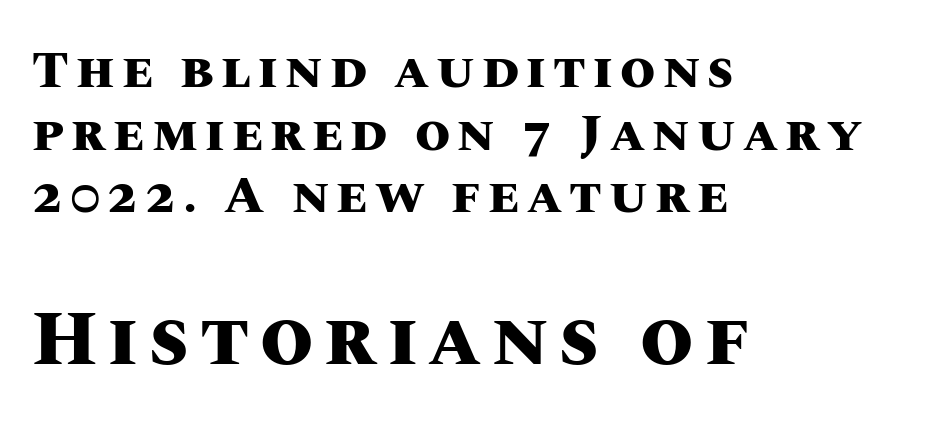
Q: Is the text bold? A: Yes.
Q: Is the text italic (slanted)? A: No, it is upright.
Q: Is the text underlined? A: No.
Q: How is the paragraph aligned? A: Left-aligned.
Q: Which block of text is set in a larger size, the first (top) or the second (bottom)? A: The second (bottom) one.
Q: Width (condensed, normal, or wide)? A: Normal.
Q: Stroke contrast? A: Medium.
Q: x-height? A: Large.
Q: Monospaced? A: No.
